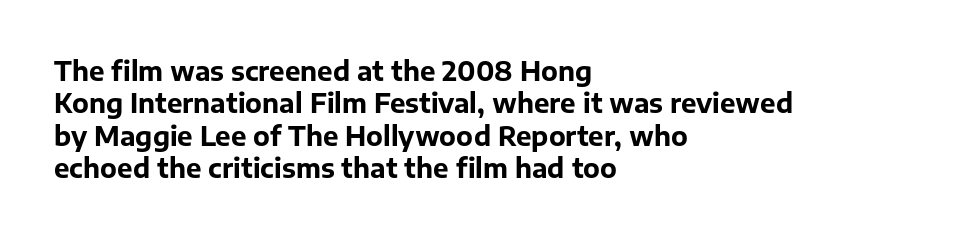
{"italic": "no", "bold": "yes", "underline": "no", "align": "left", "line_spacing": "normal", "line_spacing_ratio": 1.25, "letter_spacing": "normal", "letter_spacing_em": 0.0, "glyph_px": 26}
